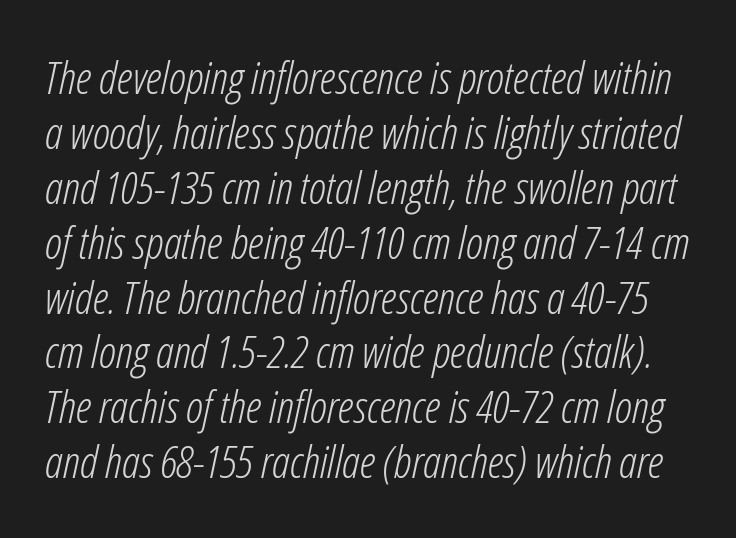
The image shows 45 px light, condensed type, italic (leaning right); set line spacing 1.22x, normal letter spacing, not underlined; low stroke contrast and a medium x-height.
